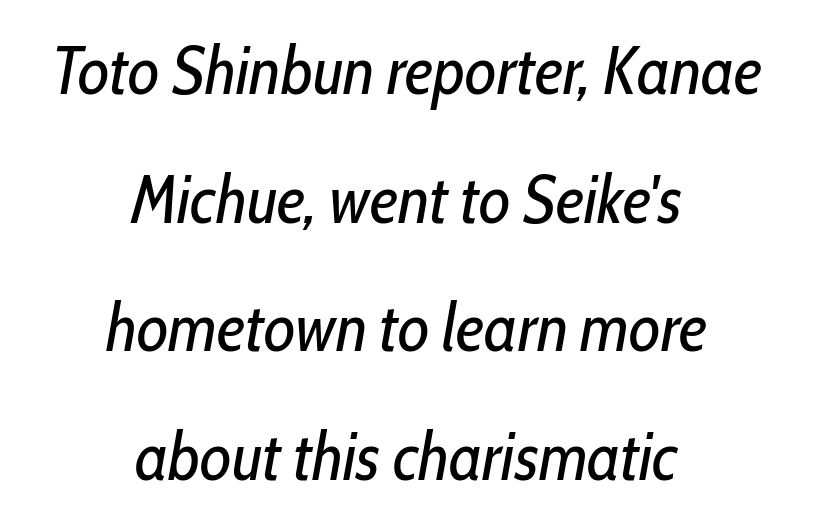
Posture: slanted. These lines stack symmetrically, like a column narrowing and widening about its center. A typesetter would call this zero additional tracking. Type without underlining.
